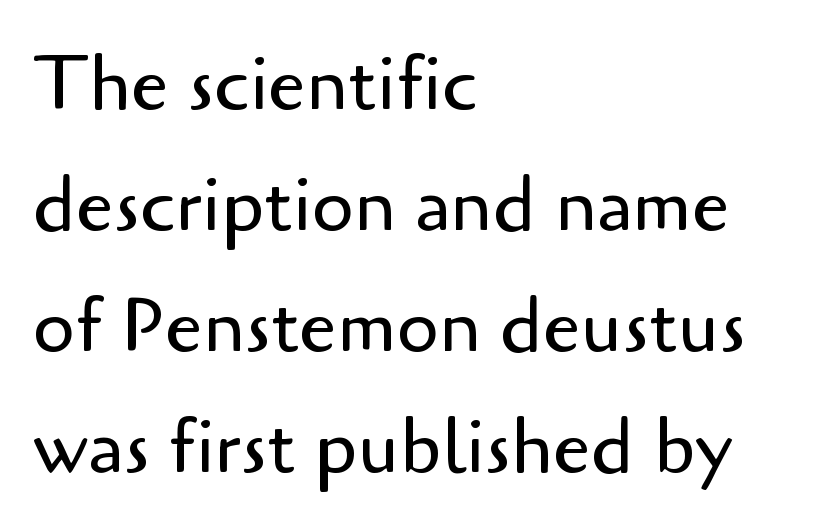
The image shows 76 px regular-weight sans-serif type, upright; set left-aligned, normal line spacing (1.59x), normal letter spacing, not underlined; low stroke contrast and a small x-height.
